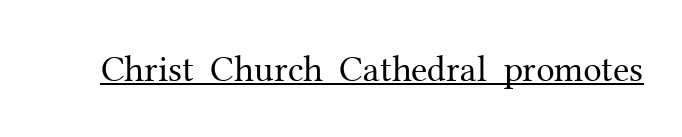
Q: Is the text bold? A: No.
Q: Is the text italic (slanted)? A: No, it is upright.
Q: Is the typeface a serif or a sans-serif typeface? A: Serif.
Q: Is the text underlined? A: Yes.
Q: Is the spacing between letters normal or unusually wide? A: Normal.
Q: Width (condensed, normal, or wide)? A: Normal.
Q: Stroke contrast? A: Medium.
Q: x-height? A: Medium.
Q: Monospaced? A: No.
